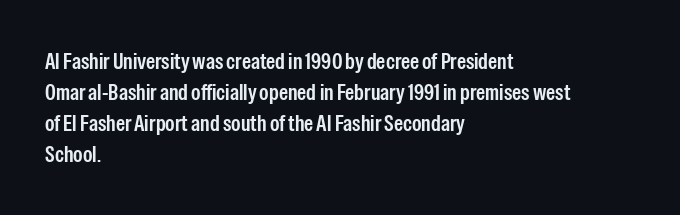
{"italic": "no", "bold": "semi", "underline": "no", "align": "left", "line_spacing": "normal", "line_spacing_ratio": 1.35, "letter_spacing": "normal", "letter_spacing_em": 0.0, "glyph_px": 23}
